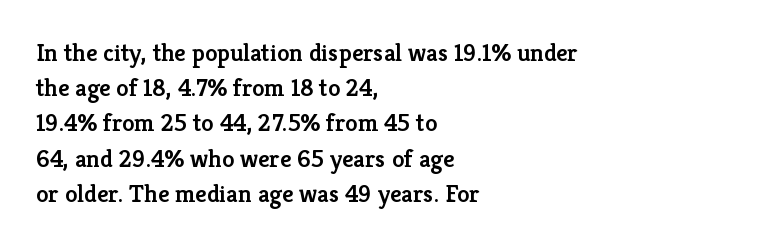
The image shows 25 px text type, upright; set left-aligned, normal line spacing (1.41x), normal letter spacing, not underlined.
